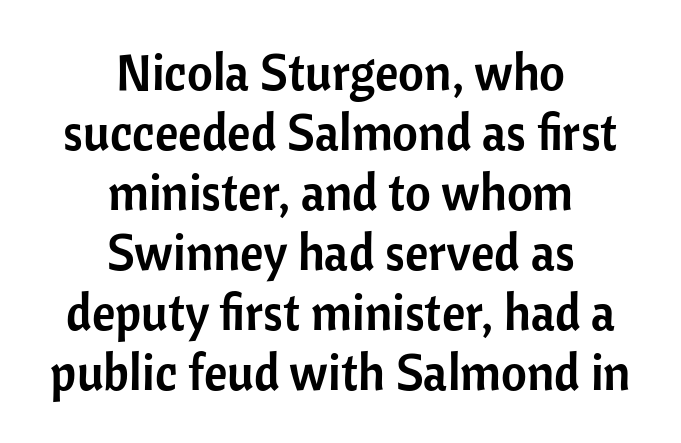
The lettering holds an erect, upright posture throughout. Is this a fixed-width face? No — the glyphs have proportional, varying widths. The tracking reads as untouched default to a designer's eye. Unmarked baselines from the first word to the last.
